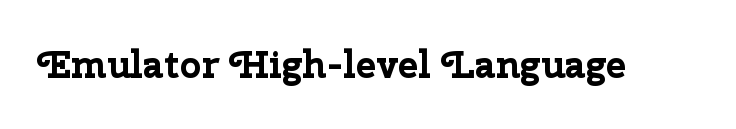
Q: Is the text bold? A: Yes.
Q: Is the text italic (slanted)? A: No, it is upright.
Q: Is the typeface a serif or a sans-serif typeface? A: Sans-serif.
Q: Is the text underlined? A: No.
Q: Is the spacing between letters normal or unusually wide? A: Normal.
Q: Width (condensed, normal, or wide)? A: Normal.
Q: Stroke contrast? A: Low.
Q: x-height? A: Medium.
Q: Monospaced? A: No.
